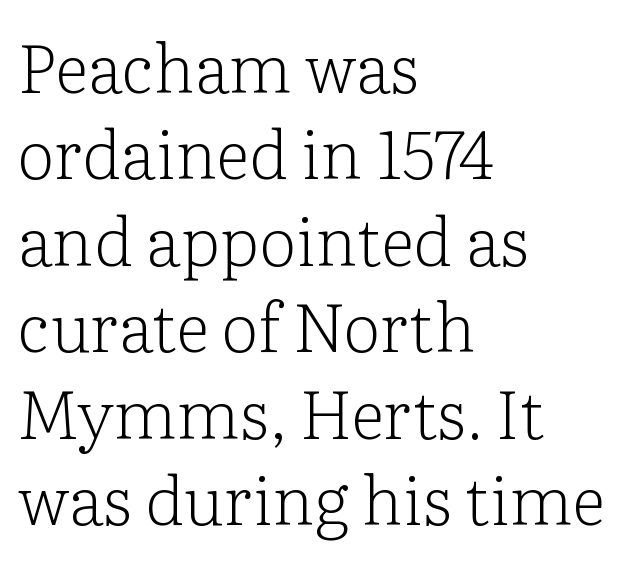
The image shows 67 px light serif type, upright; set left-aligned, normal line spacing (1.29x), normal letter spacing, not underlined; low stroke contrast and a medium x-height.
